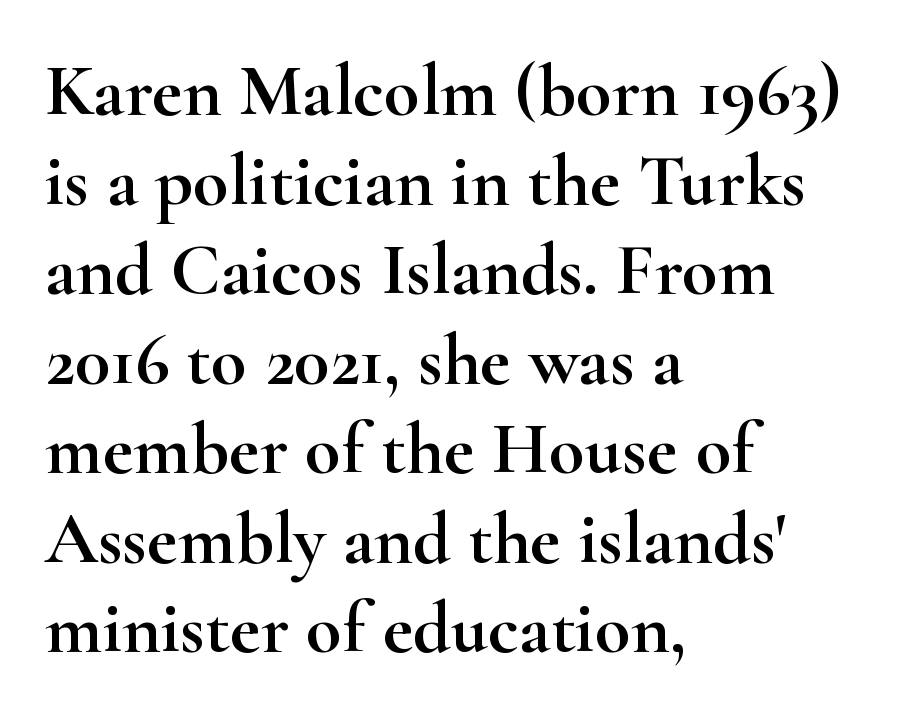
Q: Is the text italic (slanted)? A: No, it is upright.
Q: Is the typeface a serif or a sans-serif typeface? A: Serif.
Q: Is the text underlined? A: No.
Q: How is the paragraph aligned? A: Left-aligned.
Q: Is the spacing between letters normal or unusually wide? A: Normal.
Q: Width (condensed, normal, or wide)? A: Wide.
Q: Stroke contrast? A: High.
Q: x-height? A: Small.
Q: Monospaced? A: No.
